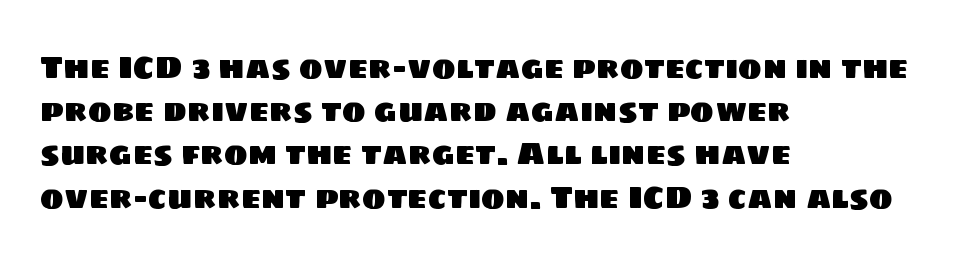
Q: Is the typeface a serif or a sans-serif typeface? A: Sans-serif.
Q: Is the text underlined? A: No.
Q: How is the paragraph aligned? A: Left-aligned.
Q: Is the spacing between letters normal or unusually wide? A: Normal.
Q: Is the spacing between lines tight, normal or loose? A: Normal.
Q: Width (condensed, normal, or wide)? A: Normal.
Q: Stroke contrast? A: Low.
Q: x-height? A: Large.
Q: Monospaced? A: No.
